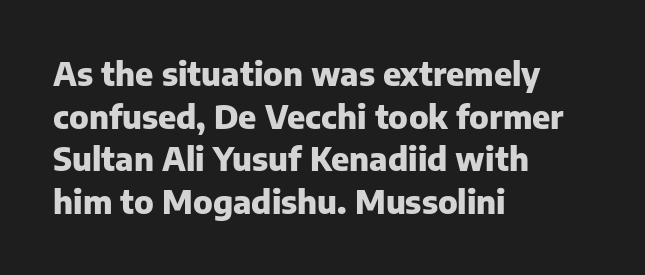
Q: Is the text bold? A: Yes.
Q: Is the text italic (slanted)? A: No, it is upright.
Q: Is the typeface a serif or a sans-serif typeface? A: Sans-serif.
Q: Is the text underlined? A: No.
Q: How is the paragraph aligned? A: Left-aligned.
Q: Is the spacing between letters normal or unusually wide? A: Normal.
Q: Is the spacing between lines tight, normal or loose? A: Normal.
Q: Width (condensed, normal, or wide)? A: Normal.
Q: Stroke contrast? A: Low.
Q: x-height? A: Medium.
Q: Monospaced? A: No.
